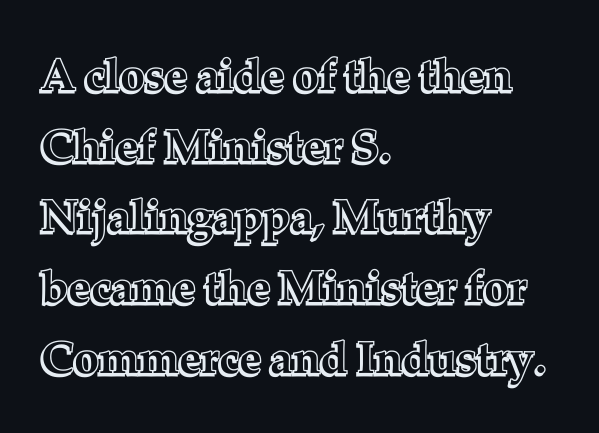
The image shows 45 px text type, upright; set left-aligned, normal line spacing (1.57x), normal letter spacing, not underlined; a medium x-height.
